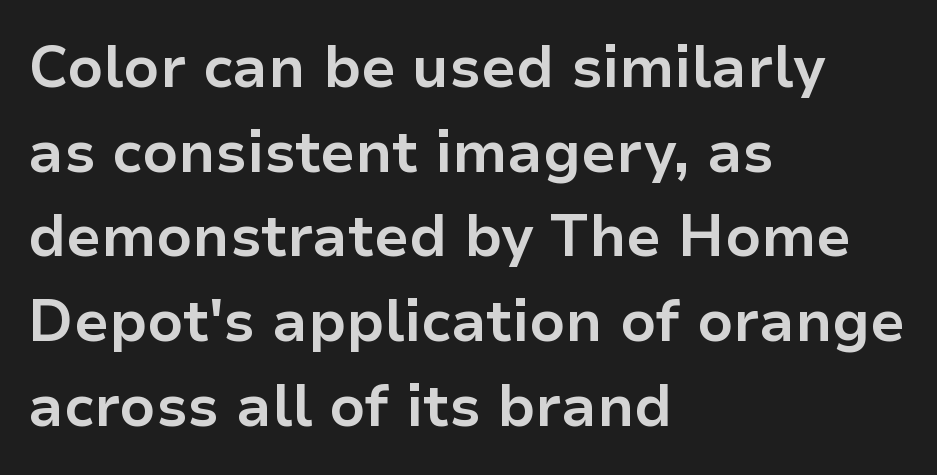
Unmarked baselines from the first word to the last. The line texture is even and compact thanks to regular tracking. In terms of leading, this rendering sits right in the middle. Varying glyph widths throughout — classic text-font behaviour. This is roman type, the default non-slanted kind.
